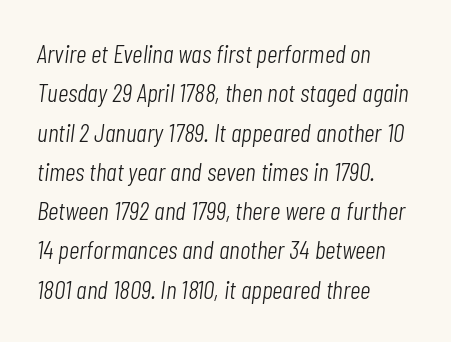
{"italic": "yes", "lean": "right", "slant_degrees": 7, "bold": "no", "underline": "no", "align": "left", "line_spacing": "normal", "line_spacing_ratio": 1.51, "letter_spacing": "normal", "letter_spacing_em": 0.0, "glyph_px": 26}
